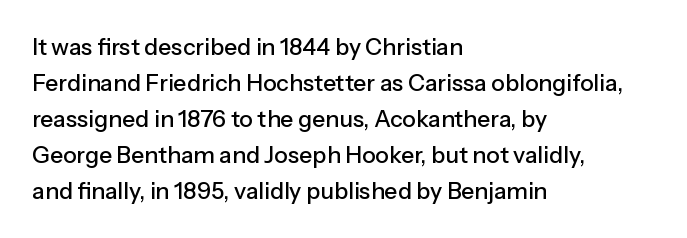
Regular leading. Check under the words: just untouched page. The type is set solid horizontally, with unmodified tracking. The paragraph has a hard left edge and a soft right edge.
